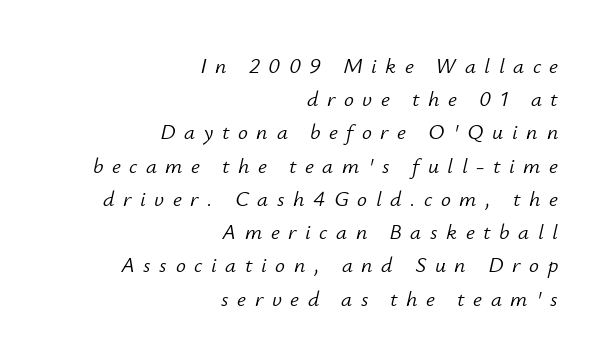
A bare baseline throughout the passage. Leading matches the norm, producing a regular column. Compared with typical body copy, the letter spacing here is much looser. No heavy texture on the line: the type isn't bold. One-word summary of the alignment: right.
